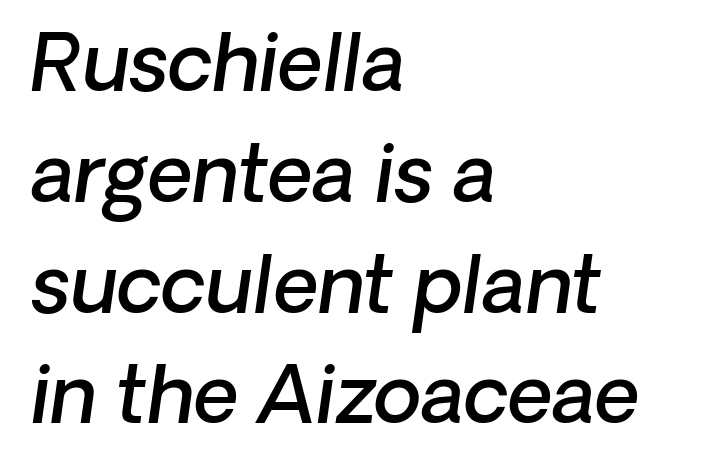
The image shows 78 px semibold sans-serif type; set left-aligned, normal line spacing (1.42x), normal letter spacing, not underlined; low stroke contrast and a medium x-height.
